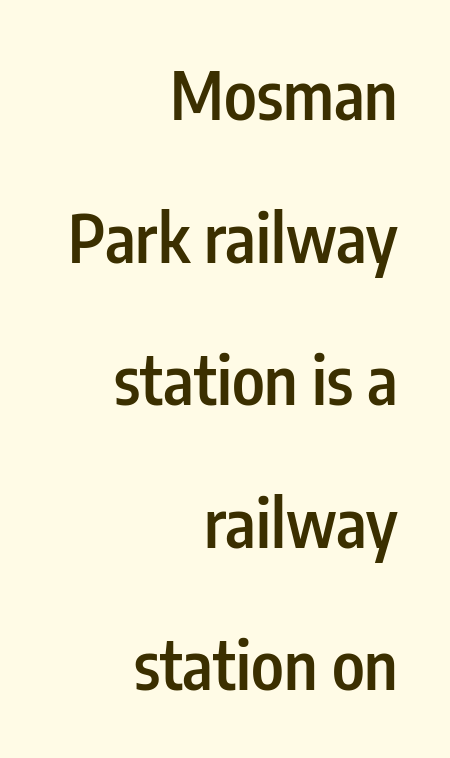
{"serif": "no", "italic": "no", "bold": "semi", "weight": "semibold", "width": "condensed", "stroke_contrast": "low", "x_height": "medium", "monospaced": "no", "underline": "no", "align": "right", "line_spacing": "loose", "line_spacing_ratio": 2.16, "letter_spacing": "normal", "letter_spacing_em": 0.0, "glyph_px": 66}
